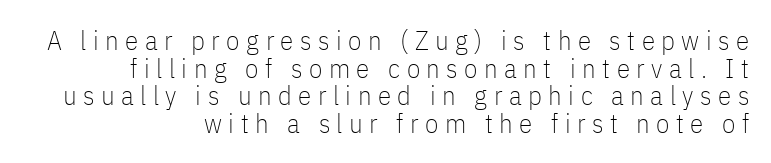
Q: Is the text bold? A: No.
Q: Is the text italic (slanted)? A: No, it is upright.
Q: Is the text underlined? A: No.
Q: How is the paragraph aligned? A: Right-aligned.
Q: Is the spacing between letters normal or unusually wide? A: Unusually wide.
Q: Is the spacing between lines tight, normal or loose? A: Tight.
